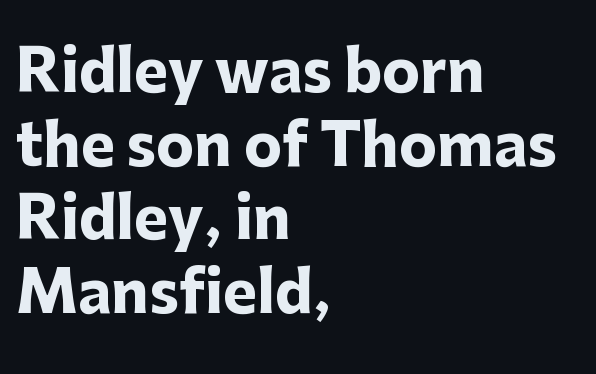
Q: Is the text bold? A: Yes.
Q: Is the text italic (slanted)? A: No, it is upright.
Q: Is the typeface a serif or a sans-serif typeface? A: Sans-serif.
Q: Is the text underlined? A: No.
Q: How is the paragraph aligned? A: Left-aligned.
Q: Is the spacing between letters normal or unusually wide? A: Normal.
Q: Is the spacing between lines tight, normal or loose? A: Normal.
Q: Width (condensed, normal, or wide)? A: Normal.
Q: Stroke contrast? A: Low.
Q: x-height? A: Medium.
Q: Monospaced? A: No.
